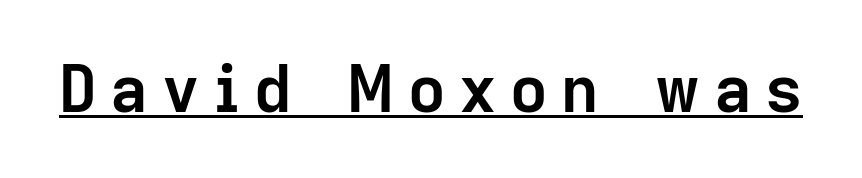
The image shows 65 px semibold sans-serif type, upright; set unusually wide letter spacing (+0.21 em), underlined; low stroke contrast and a medium x-height.
